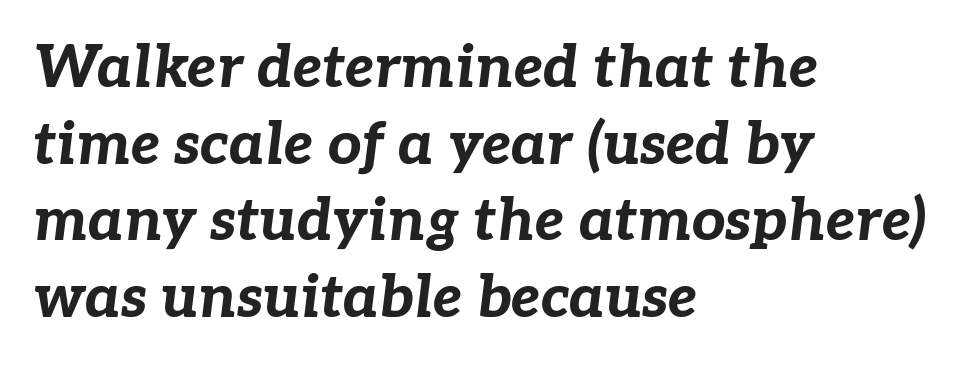
{"italic": "yes", "lean": "right", "slant_degrees": 7, "bold": "yes", "weight": "bold", "width": "normal", "stroke_contrast": "low", "x_height": "medium", "monospaced": "no", "underline": "no", "align": "left", "line_spacing": "normal", "line_spacing_ratio": 1.3, "letter_spacing": "normal", "letter_spacing_em": 0.0, "glyph_px": 59}
